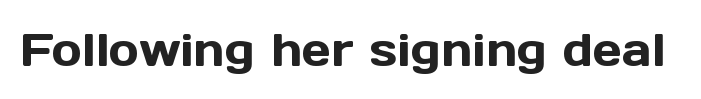
I'd call this a sans setting — the letters go barefoot. Looks like regular typesetting: each glyph gets only the width it needs. Vertical strokes here are truly vertical. The gaps between neighbouring characters are ordinary and unremarkable. The space beneath each line is pristine and unruled.
